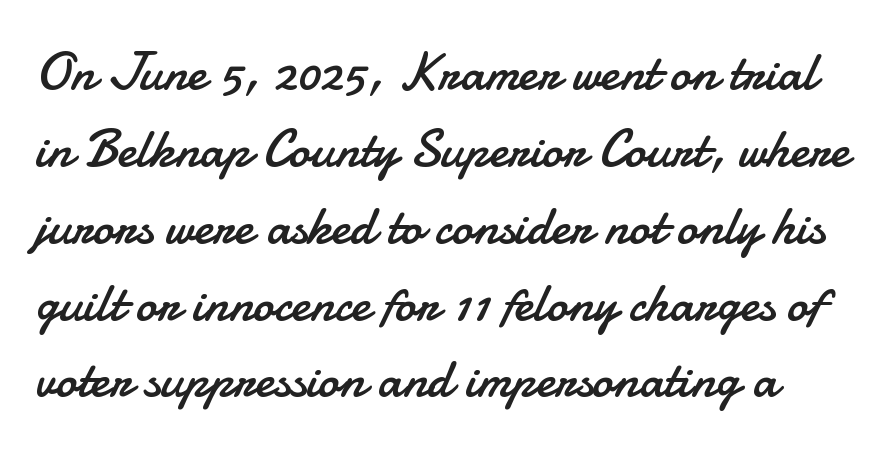
Only glyphs here, with clear space below each row. This block has exactly the height ordinary leading produces. Spacing verdict: proportional, widths tailored to each character. Words appear dense and cohesive because spacing is normal. Summary of weight: not heavy and not bold.
